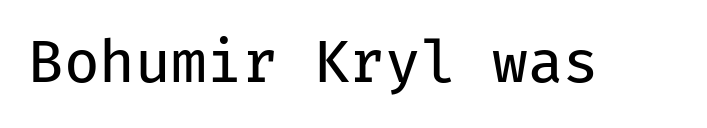
{"serif": "no", "italic": "no", "bold": "no", "weight": "regular", "width": "normal", "stroke_contrast": "low", "x_height": "medium", "monospaced": "yes", "underline": "no", "letter_spacing": "normal", "letter_spacing_em": 0.0, "glyph_px": 58}
